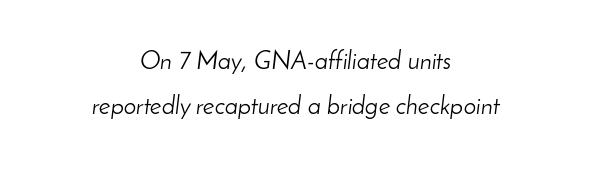
Q: Is the text bold? A: No.
Q: Is the text italic (slanted)? A: Yes, it leans right by about 8 degrees.
Q: Is the text underlined? A: No.
Q: How is the paragraph aligned? A: Centered.
Q: Is the spacing between letters normal or unusually wide? A: Normal.
